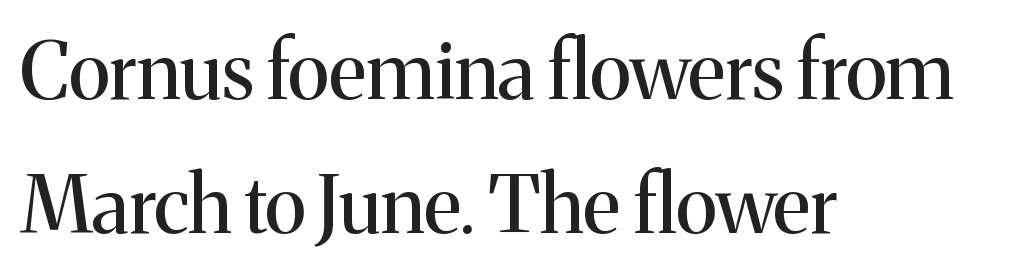
Q: Is the text bold? A: No.
Q: Is the text italic (slanted)? A: No, it is upright.
Q: Is the typeface a serif or a sans-serif typeface? A: Serif.
Q: Is the text underlined? A: No.
Q: How is the paragraph aligned? A: Left-aligned.
Q: Is the spacing between letters normal or unusually wide? A: Normal.
Q: Is the spacing between lines tight, normal or loose? A: Normal.
Q: Width (condensed, normal, or wide)? A: Normal.
Q: Stroke contrast? A: Medium.
Q: x-height? A: Medium.
Q: Monospaced? A: No.
